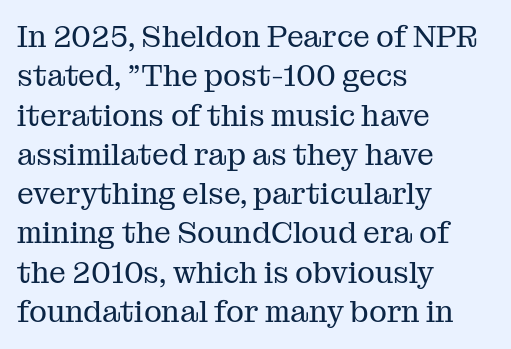
You can tell it's not italic because the verticals are truly vertical. Quick note: interline space is typical. These lines keep a tight, regular rhythm from letter to letter. A clean baseline with only descenders dipping below it.
